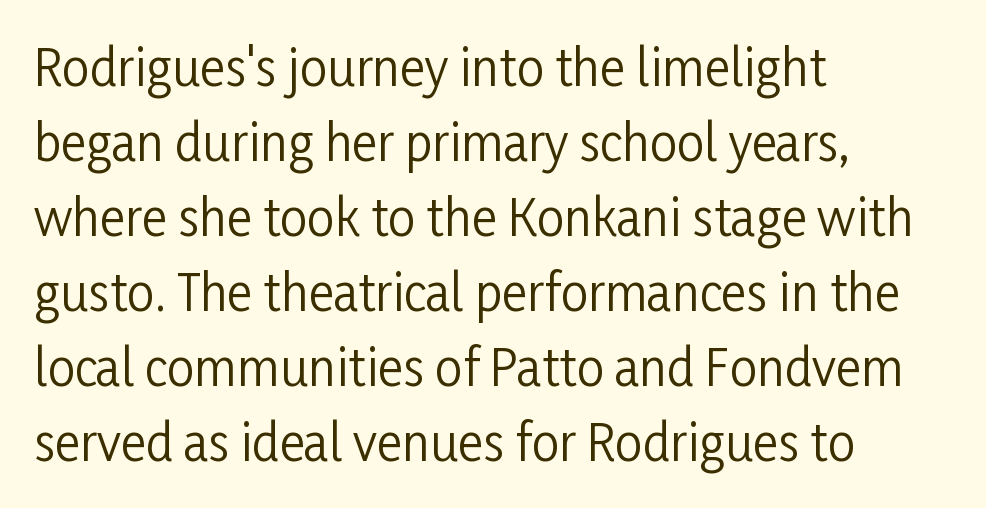
The image shows 49 px regular-weight, condensed sans-serif type, upright; set left-aligned, normal line spacing (1.53x), normal letter spacing, not underlined; low stroke contrast and a medium x-height.
